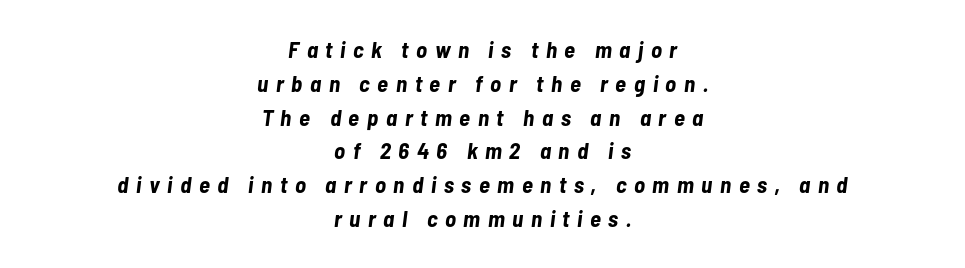
{"italic": "yes", "lean": "right", "slant_degrees": 7, "bold": "yes", "underline": "no", "align": "center", "line_spacing": "normal", "line_spacing_ratio": 1.47, "letter_spacing": "wide", "letter_spacing_em": 0.33, "glyph_px": 23}
